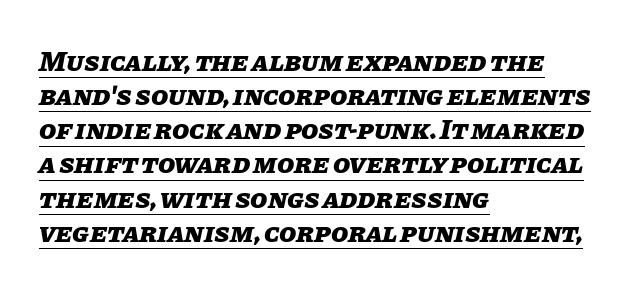
The image shows 28 px heavy type, italic (leaning right); set left-aligned, line spacing 1.22x, normal letter spacing, underlined; low stroke contrast and a large x-height.
